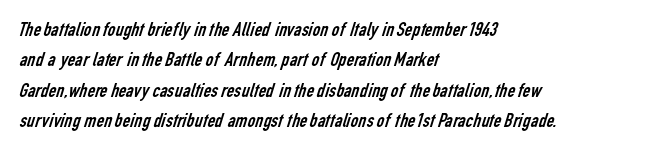
The image shows 21 px text type; set left-aligned, normal line spacing (1.45x), normal letter spacing, not underlined.
